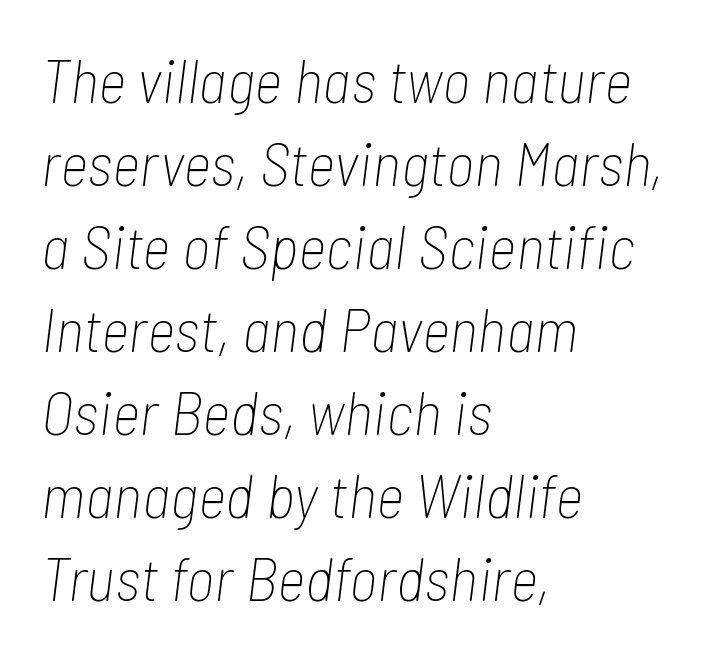
{"italic": "yes", "lean": "right", "slant_degrees": 7, "bold": "no", "weight": "thin", "width": "condensed", "stroke_contrast": "low", "x_height": "medium", "monospaced": "no", "underline": "no", "align": "left", "line_spacing": "normal", "line_spacing_ratio": 1.34, "letter_spacing": "normal", "letter_spacing_em": 0.0, "glyph_px": 62}
